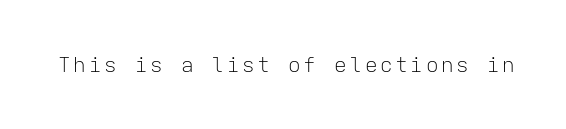
{"italic": "no", "bold": "no", "underline": "no", "glyph_px": 21}
